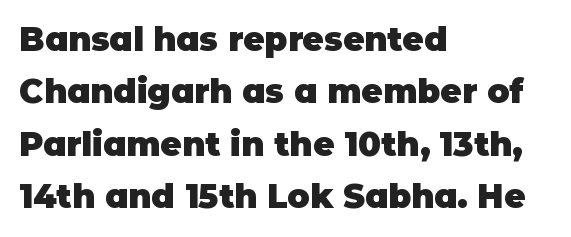
Q: Is the text bold? A: Yes.
Q: Is the text italic (slanted)? A: No, it is upright.
Q: Is the typeface a serif or a sans-serif typeface? A: Sans-serif.
Q: Is the text underlined? A: No.
Q: How is the paragraph aligned? A: Left-aligned.
Q: Is the spacing between letters normal or unusually wide? A: Normal.
Q: Is the spacing between lines tight, normal or loose? A: Normal.
Q: Width (condensed, normal, or wide)? A: Normal.
Q: Stroke contrast? A: Low.
Q: x-height? A: Large.
Q: Monospaced? A: No.
